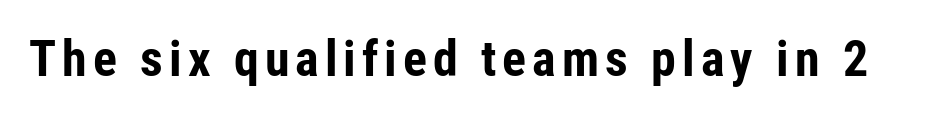
{"serif": "no", "italic": "no", "bold": "yes", "weight": "bold", "width": "condensed", "stroke_contrast": "low", "x_height": "medium", "monospaced": "no", "underline": "no", "glyph_px": 50}
